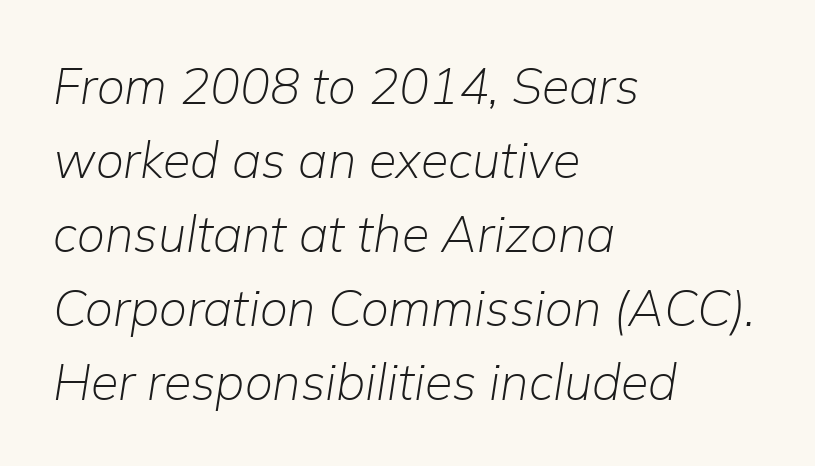
Q: Is the text bold? A: No.
Q: Is the text italic (slanted)? A: Yes, it leans right by about 9 degrees.
Q: Is the text underlined? A: No.
Q: How is the paragraph aligned? A: Left-aligned.
Q: Is the spacing between letters normal or unusually wide? A: Normal.
Q: Is the spacing between lines tight, normal or loose? A: Normal.
Q: Width (condensed, normal, or wide)? A: Normal.
Q: Stroke contrast? A: Low.
Q: x-height? A: Medium.
Q: Monospaced? A: No.
